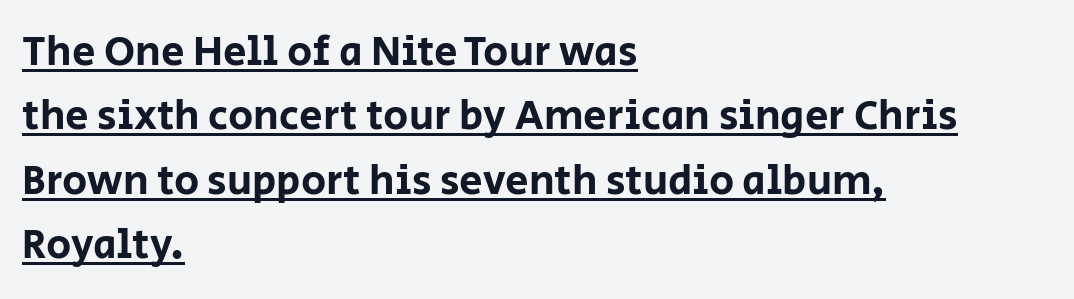
{"serif": "no", "italic": "no", "width": "normal", "stroke_contrast": "low", "x_height": "large", "monospaced": "no", "underline": "yes", "align": "left", "line_spacing": "normal", "line_spacing_ratio": 1.53, "letter_spacing": "normal", "letter_spacing_em": 0.0, "glyph_px": 42}
